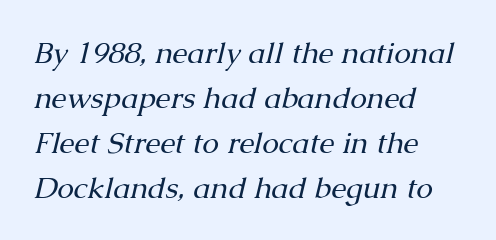
The image shows 30 px regular-weight serif type, italic (leaning right); set left-aligned, normal line spacing (1.5x), normal letter spacing, not underlined; medium stroke contrast and a medium x-height.
